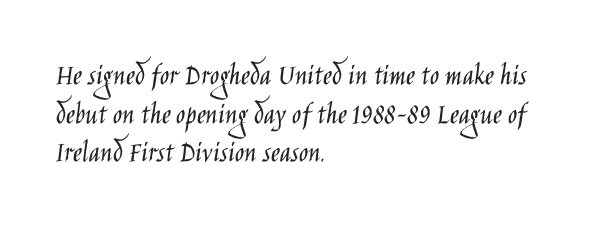
{"serif": "no", "bold": "no", "weight": "light", "width": "condensed", "stroke_contrast": "low", "x_height": "large", "monospaced": "no", "underline": "no", "align": "left", "line_spacing": "normal", "line_spacing_ratio": 1.25, "letter_spacing": "normal", "letter_spacing_em": 0.0, "glyph_px": 31}
